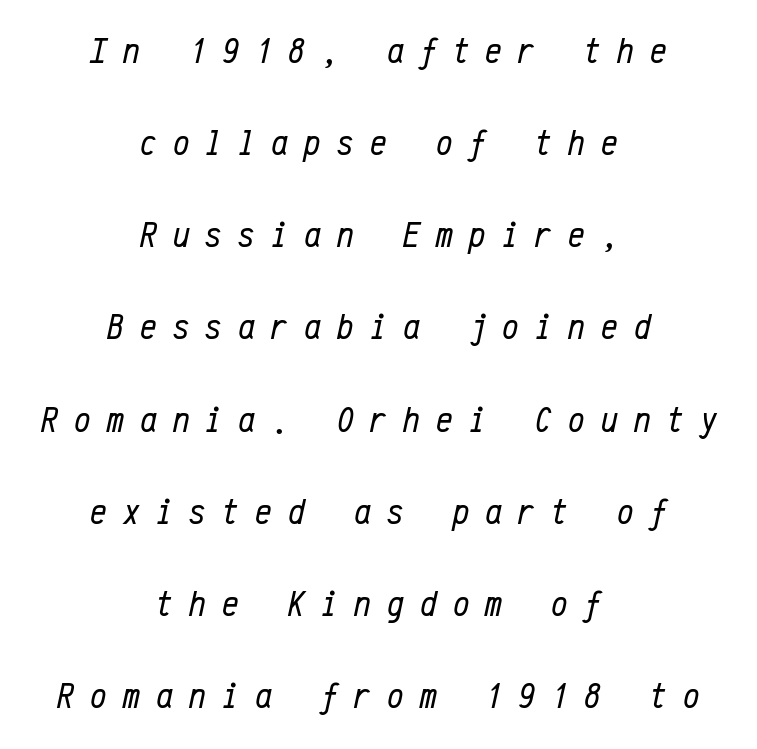
{"italic": "yes", "lean": "right", "slant_degrees": 12, "bold": "no", "weight": "regular", "width": "condensed", "stroke_contrast": "low", "x_height": "medium", "monospaced": "yes", "underline": "no", "align": "center", "line_spacing": "loose", "line_spacing_ratio": 2.49, "letter_spacing": "wide", "letter_spacing_em": 0.44, "glyph_px": 37}
